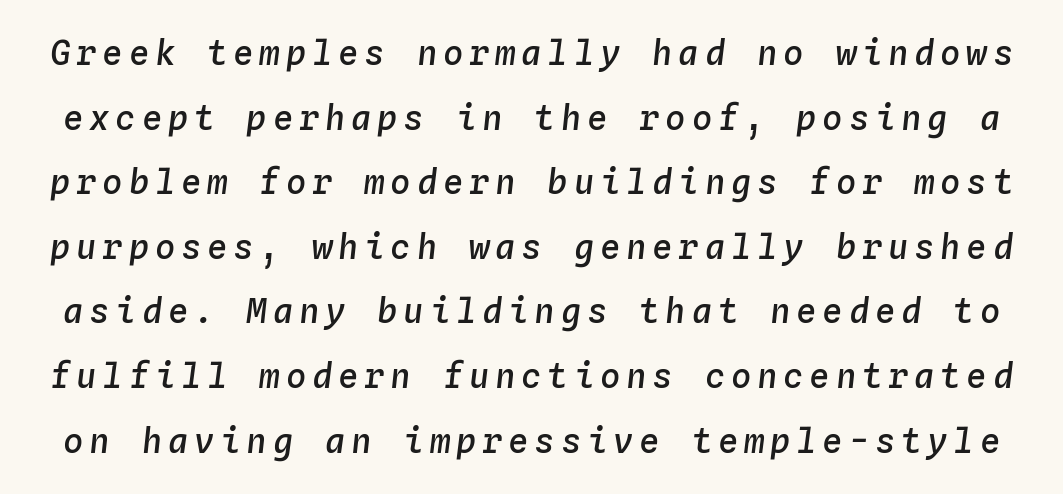
The image shows 34 px semibold type, italic (leaning right), monospaced; set loose line spacing (1.9x), not underlined; low stroke contrast and a medium x-height.
